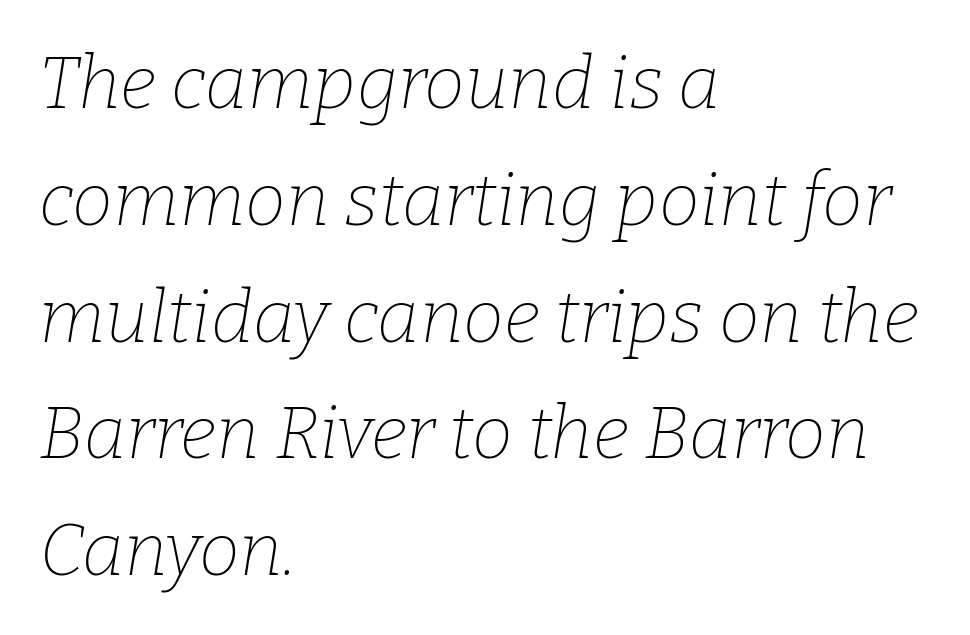
The image shows 73 px thin serif type, italic (leaning right); set left-aligned, normal line spacing (1.6x), normal letter spacing, not underlined; low stroke contrast and a medium x-height.
